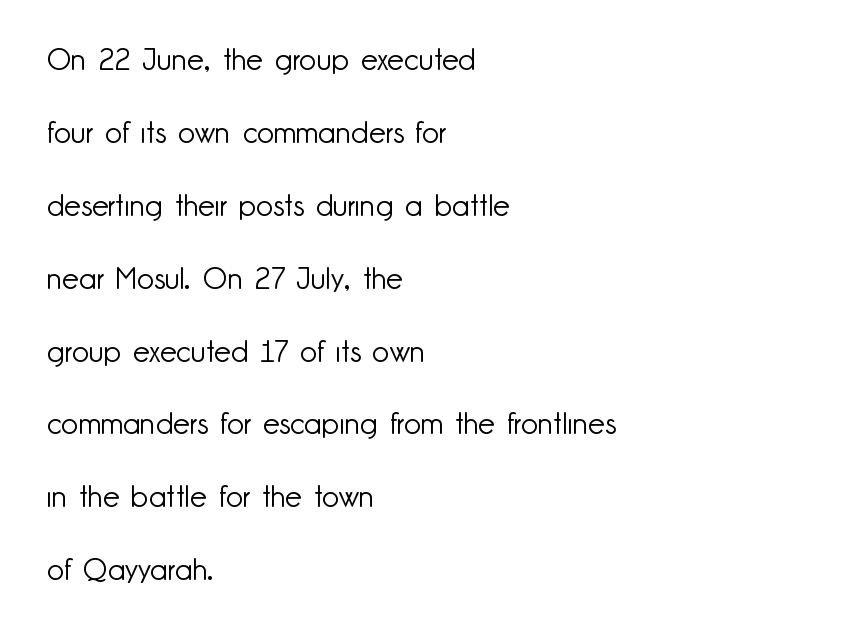
{"serif": "no", "italic": "no", "bold": "no", "weight": "light", "width": "normal", "stroke_contrast": "low", "x_height": "small", "monospaced": "no", "underline": "no", "align": "left", "line_spacing": "loose", "line_spacing_ratio": 2.43, "letter_spacing": "normal", "letter_spacing_em": 0.0, "glyph_px": 30}
